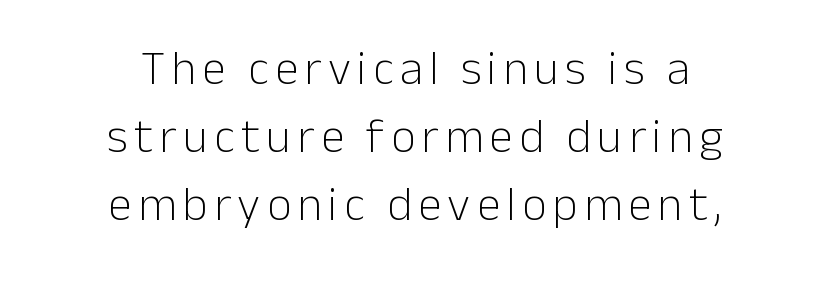
Q: Is the text bold? A: No.
Q: Is the text italic (slanted)? A: No, it is upright.
Q: Is the typeface a serif or a sans-serif typeface? A: Sans-serif.
Q: Is the text underlined? A: No.
Q: How is the paragraph aligned? A: Centered.
Q: Is the spacing between lines tight, normal or loose? A: Normal.
Q: Width (condensed, normal, or wide)? A: Normal.
Q: Stroke contrast? A: Low.
Q: x-height? A: Medium.
Q: Monospaced? A: No.
